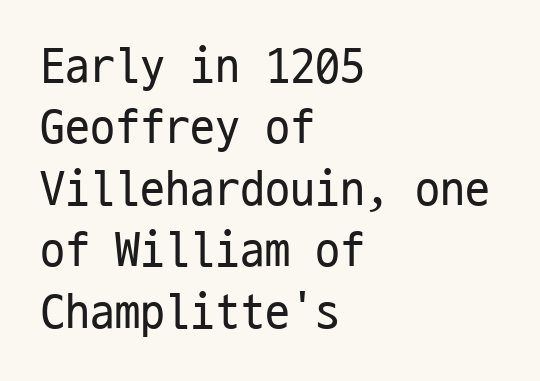
The glyphs in this specimen are sans serif. Type without underlining. The rendering anchors every line to the left-hand side. Short note: letters normally spaced. Letters have the restrained weight of plain body copy at most.
